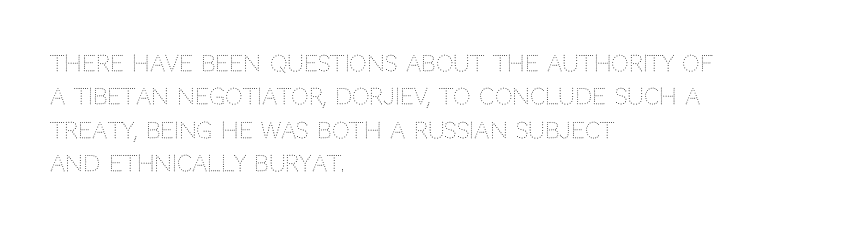
Summary of vertical rhythm: regular, with standard interline spacing. No extra ink here — the face is not bold. Quick note: not italic, upright. Horizontal alignment here is leftward, the default for most running prose.
